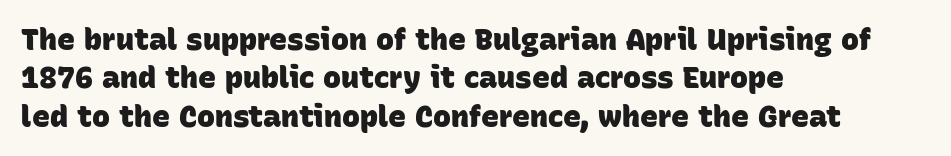
{"serif": "no", "bold": "yes", "weight": "heavy", "width": "normal", "stroke_contrast": "low", "x_height": "large", "monospaced": "no", "underline": "no", "align": "left", "line_spacing": "normal", "line_spacing_ratio": 1.28, "letter_spacing": "normal", "letter_spacing_em": 0.0, "glyph_px": 30}
